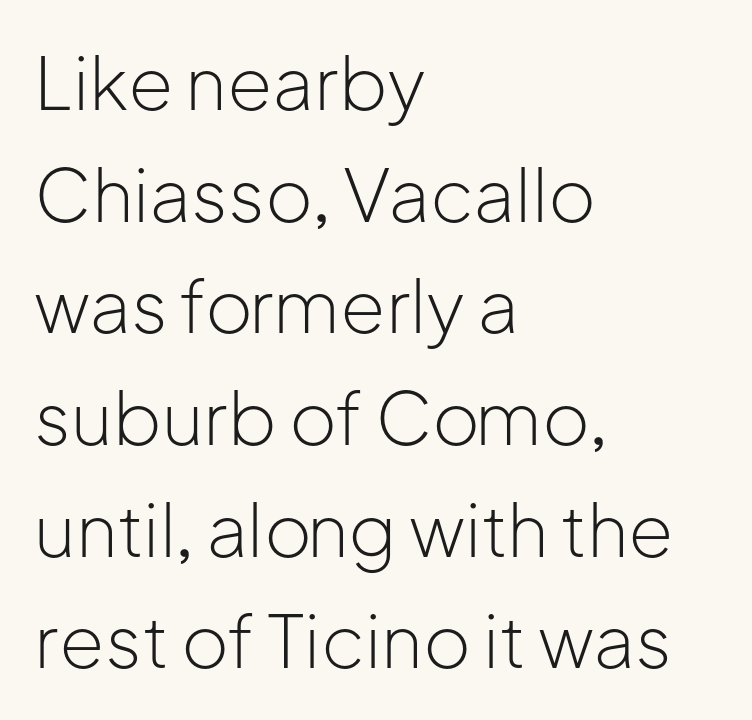
Q: Is the text bold? A: No.
Q: Is the text italic (slanted)? A: No, it is upright.
Q: Is the typeface a serif or a sans-serif typeface? A: Sans-serif.
Q: Is the text underlined? A: No.
Q: How is the paragraph aligned? A: Left-aligned.
Q: Is the spacing between letters normal or unusually wide? A: Normal.
Q: Is the spacing between lines tight, normal or loose? A: Normal.
Q: Width (condensed, normal, or wide)? A: Normal.
Q: Stroke contrast? A: Low.
Q: x-height? A: Medium.
Q: Monospaced? A: No.
